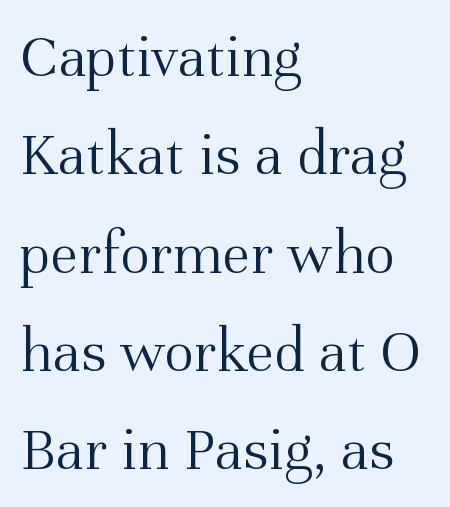
Q: Is the text bold? A: No.
Q: Is the text italic (slanted)? A: No, it is upright.
Q: Is the typeface a serif or a sans-serif typeface? A: Serif.
Q: Is the text underlined? A: No.
Q: How is the paragraph aligned? A: Left-aligned.
Q: Is the spacing between letters normal or unusually wide? A: Normal.
Q: Is the spacing between lines tight, normal or loose? A: Normal.
Q: Width (condensed, normal, or wide)? A: Normal.
Q: Stroke contrast? A: Medium.
Q: x-height? A: Medium.
Q: Monospaced? A: No.
